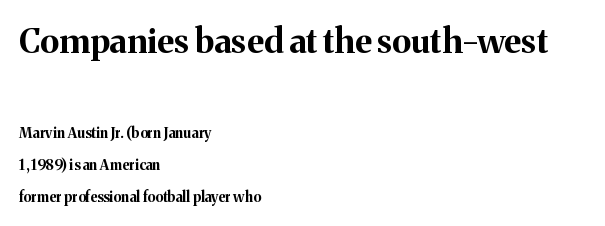
The image shows 34 px bold serif type, upright; set left-aligned, loose line spacing (2.29x), normal letter spacing, not underlined; the first (top) block is 2.43x larger; medium stroke contrast and a medium x-height.
